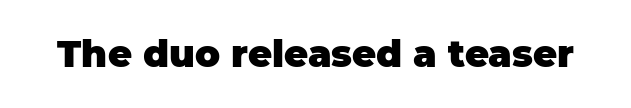
{"serif": "no", "italic": "no", "bold": "yes", "weight": "heavy", "width": "normal", "stroke_contrast": "low", "x_height": "large", "monospaced": "no", "underline": "no", "letter_spacing": "normal", "letter_spacing_em": 0.0, "glyph_px": 37}
